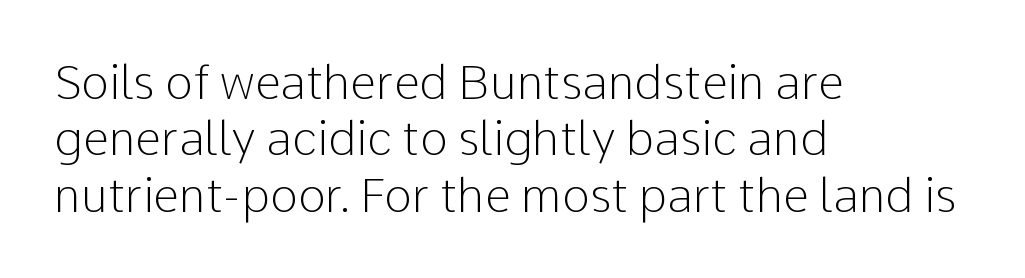
{"serif": "no", "italic": "no", "bold": "no", "weight": "light", "width": "normal", "stroke_contrast": "low", "x_height": "medium", "monospaced": "no", "underline": "no", "align": "left", "line_spacing_ratio": 1.2, "letter_spacing": "normal", "letter_spacing_em": 0.0, "glyph_px": 47}
